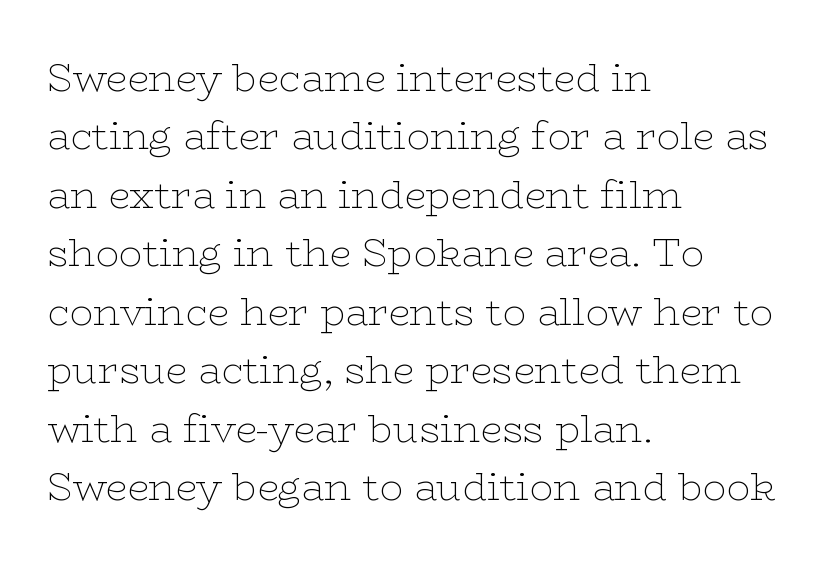
{"serif": "yes", "italic": "no", "bold": "no", "weight": "thin", "width": "wide", "stroke_contrast": "low", "x_height": "medium", "monospaced": "no", "underline": "no", "align": "left", "line_spacing": "normal", "line_spacing_ratio": 1.5, "letter_spacing": "normal", "letter_spacing_em": 0.0, "glyph_px": 39}
